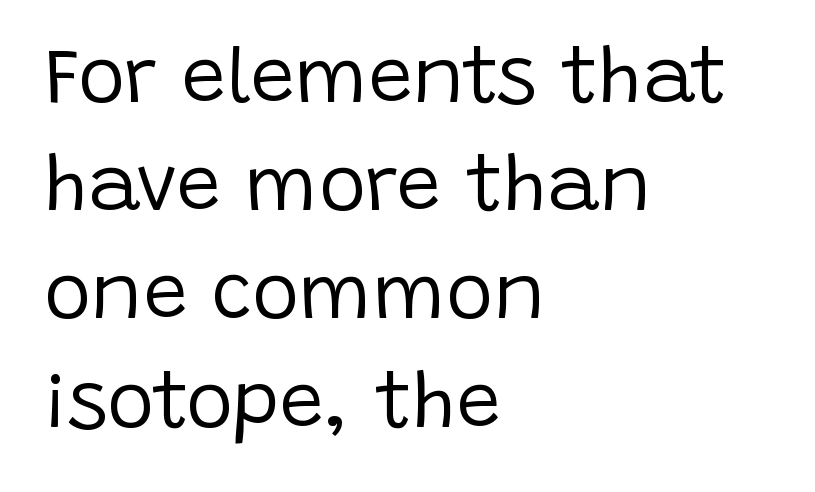
Q: Is the text bold? A: No.
Q: Is the text italic (slanted)? A: No, it is upright.
Q: Is the typeface a serif or a sans-serif typeface? A: Sans-serif.
Q: Is the text underlined? A: No.
Q: How is the paragraph aligned? A: Left-aligned.
Q: Is the spacing between letters normal or unusually wide? A: Normal.
Q: Is the spacing between lines tight, normal or loose? A: Normal.
Q: Width (condensed, normal, or wide)? A: Normal.
Q: Stroke contrast? A: Low.
Q: x-height? A: Large.
Q: Monospaced? A: No.
